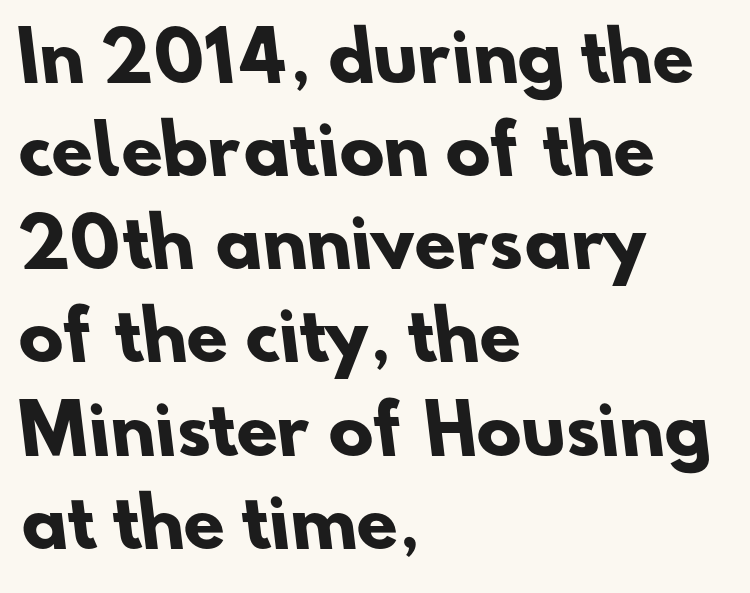
The image shows 67 px heavy sans-serif type; set left-aligned, normal line spacing (1.39x), normal letter spacing, not underlined; low stroke contrast and a small x-height.
